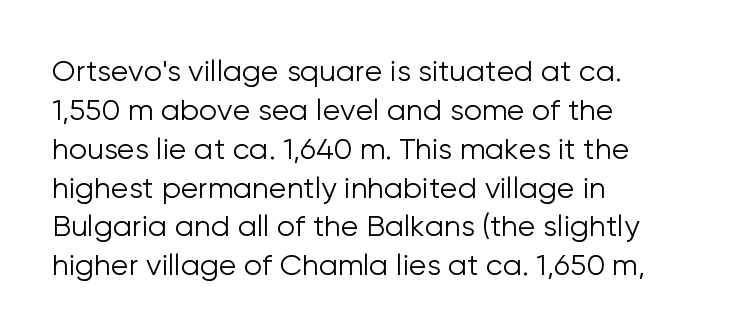
The image shows 29 px light sans-serif type, upright; set left-aligned, normal line spacing (1.34x), normal letter spacing, not underlined; low stroke contrast and a medium x-height.
